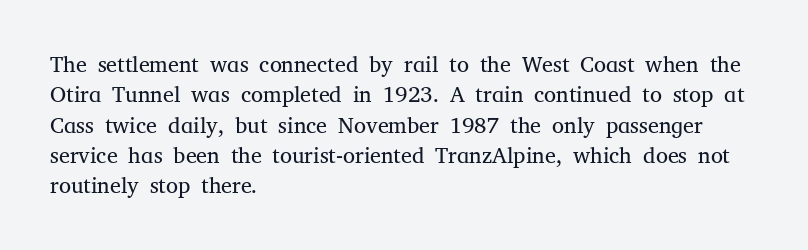
The image shows 22 px text type, upright; set left-aligned, normal line spacing (1.38x), normal letter spacing, not underlined.
